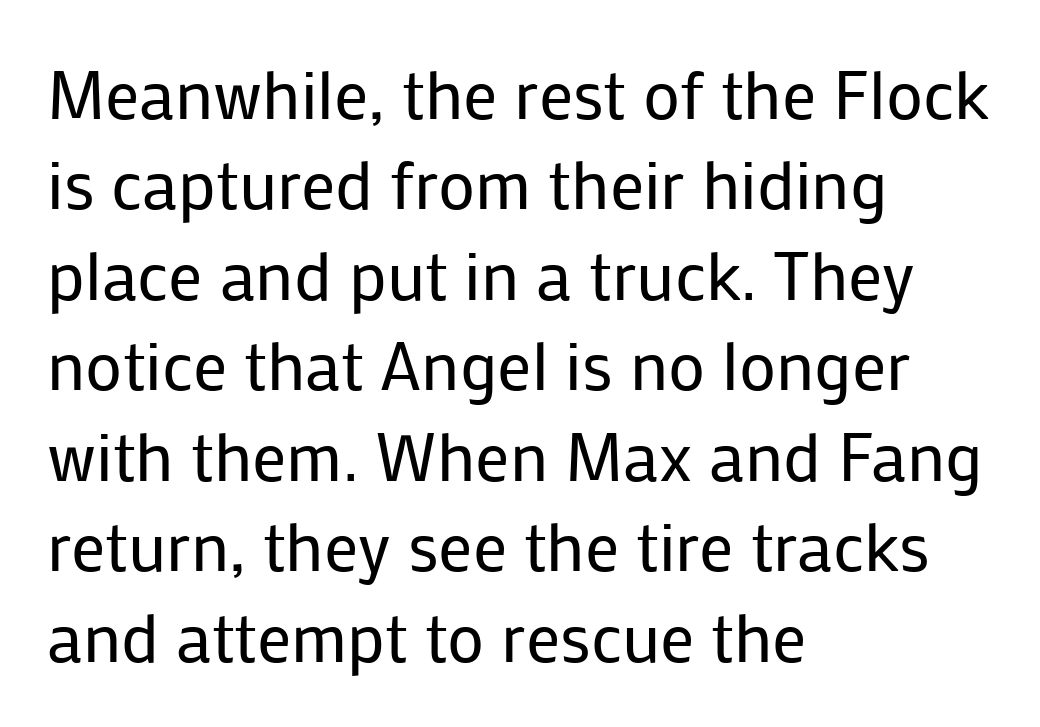
{"serif": "no", "italic": "no", "bold": "no", "weight": "regular", "width": "normal", "stroke_contrast": "low", "x_height": "medium", "monospaced": "no", "underline": "no", "align": "left", "line_spacing": "normal", "line_spacing_ratio": 1.33, "letter_spacing": "normal", "letter_spacing_em": 0.0, "glyph_px": 68}
